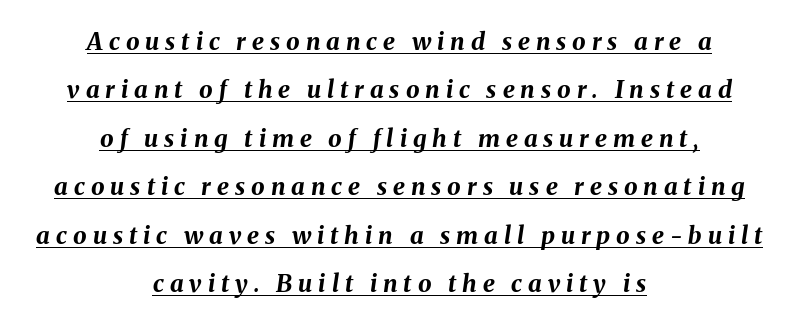
The image shows 24 px bold type, italic (leaning right); set centered, loose line spacing (2.02x), unusually wide letter spacing (+0.25 em), underlined.
